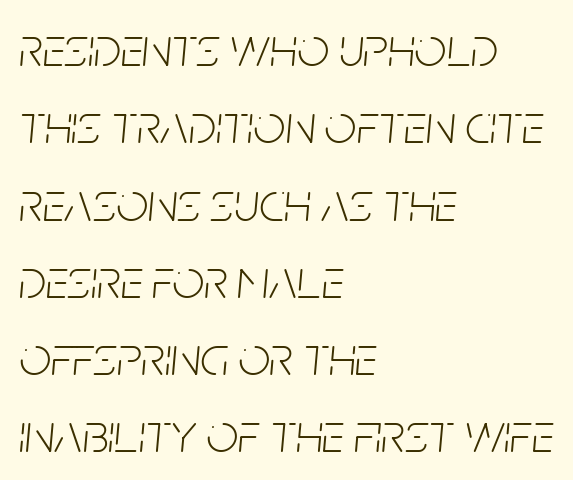
The block of text has a typical density, with ordinary space between rows. Characters follow at the spacing the type designer built in. Proportional: the letters do not fall into vertical columns. Summary of weight: not heavy and not bold. The specimen omits any rule beneath the text block's lines.
